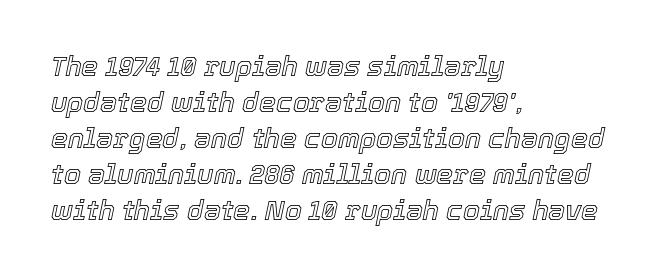
The rendering applies a slant to the glyphs. Descender tails drop into unmarked territory. Compared with a centered layout, this one pins lines to the left instead. Summary of vertical rhythm: regular, with standard interline spacing. There is no visible air inserted between adjacent glyphs.
